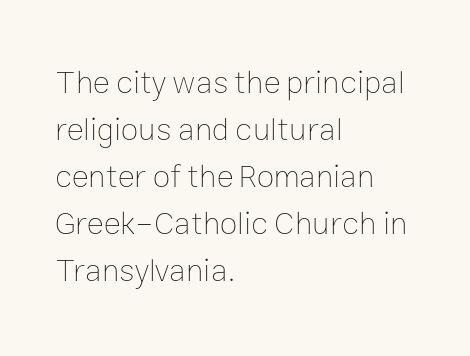
{"italic": "no", "bold": "no", "weight": "thin", "width": "normal", "stroke_contrast": "low", "x_height": "medium", "monospaced": "no", "underline": "no", "align": "left", "line_spacing": "normal", "line_spacing_ratio": 1.47, "letter_spacing": "normal", "letter_spacing_em": 0.0, "glyph_px": 32}
